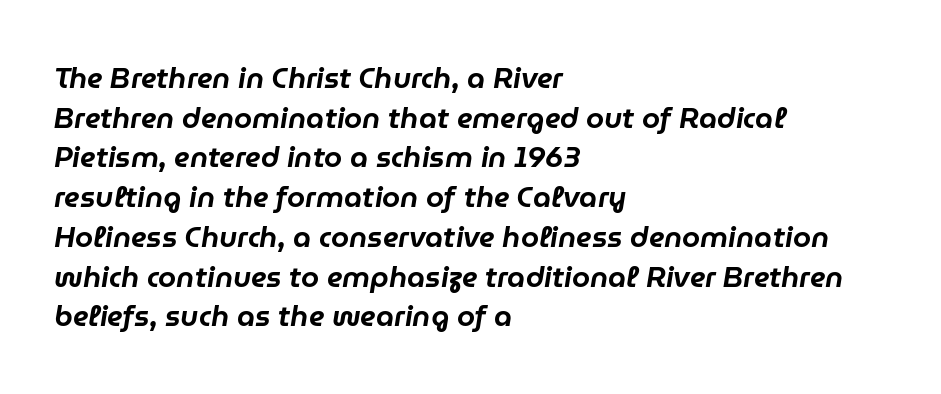
The image shows 29 px text type, italic (leaning right); set left-aligned, normal line spacing (1.37x), normal letter spacing, not underlined; low stroke contrast and a medium x-height.
